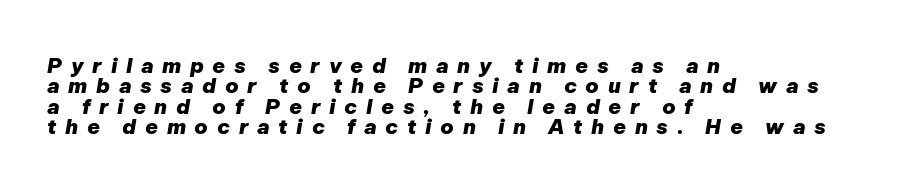
The image shows 21 px bold type, italic (leaning right); set left-aligned, tight line spacing (0.97x), unusually wide letter spacing (+0.41 em), not underlined.
